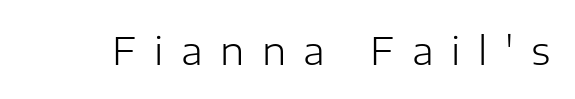
The image shows 38 px light sans-serif type, upright; set unusually wide letter spacing (+0.46 em), not underlined; low stroke contrast and a medium x-height.
